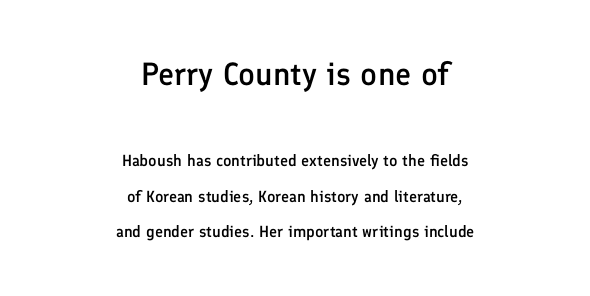
{"serif": "no", "italic": "no", "bold": "semi", "weight": "semibold", "width": "normal", "stroke_contrast": "low", "x_height": "medium", "monospaced": "no", "underline": "no", "align": "center", "line_spacing": "loose", "line_spacing_ratio": 2.21, "letter_spacing": "normal", "letter_spacing_em": 0.0, "larger_block": "first", "size_ratio": 2.0, "glyph_px": 32}
